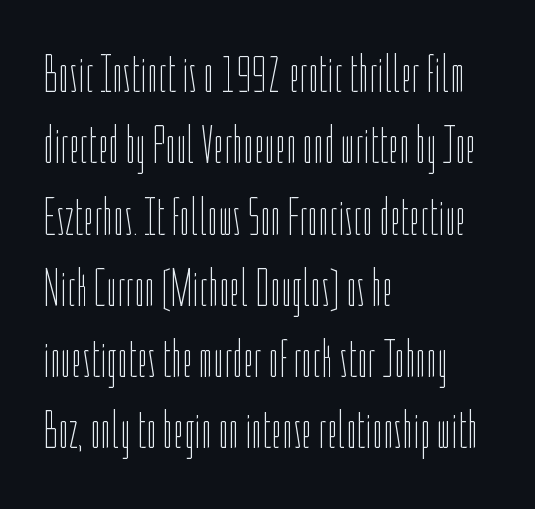
Q: Is the text bold? A: No.
Q: Is the text italic (slanted)? A: No, it is upright.
Q: Is the text underlined? A: No.
Q: How is the paragraph aligned? A: Left-aligned.
Q: Is the spacing between letters normal or unusually wide? A: Normal.
Q: Is the spacing between lines tight, normal or loose? A: Normal.
Q: Width (condensed, normal, or wide)? A: Condensed.
Q: Stroke contrast? A: Low.
Q: x-height? A: Medium.
Q: Monospaced? A: No.
